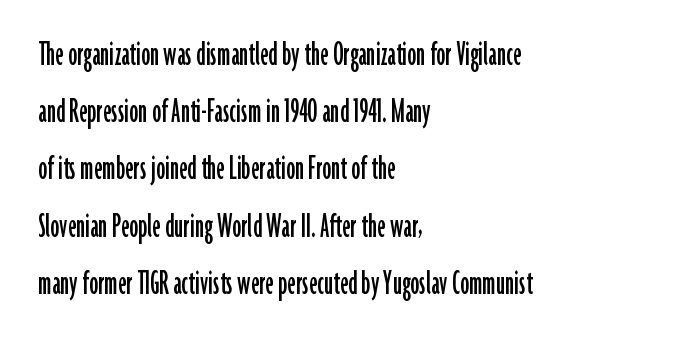
If you measured baseline to baseline, you'd find a middling distance. Do the characters align in a grid? No, the font is proportional. The space beneath each line is pristine and unruled. Is this a sans? Yes — the strokes have no serifs. If you drew a line through each stem, it would be perfectly vertical.
